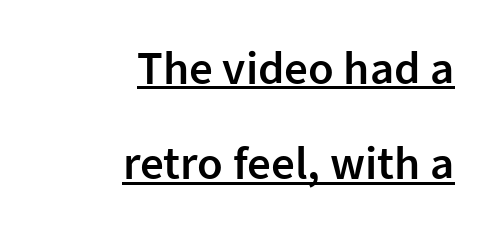
{"serif": "no", "italic": "no", "bold": "semi", "weight": "semibold", "width": "normal", "stroke_contrast": "low", "x_height": "medium", "monospaced": "no", "underline": "yes", "align": "right", "line_spacing": "loose", "line_spacing_ratio": 2.03, "letter_spacing": "normal", "letter_spacing_em": 0.0, "glyph_px": 47}
